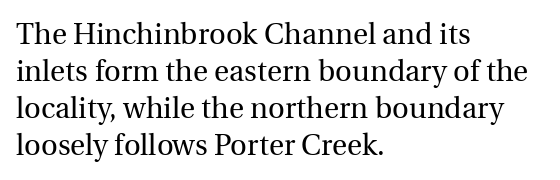
Leftover space on each line is placed entirely after the last word. Any mark beneath the type? The region is blank. Observe the ordinary spacing: letters are neighbours, not strangers. The block of text has a typical density, with ordinary space between rows. You can tell from the footed stems that serif type was used.
